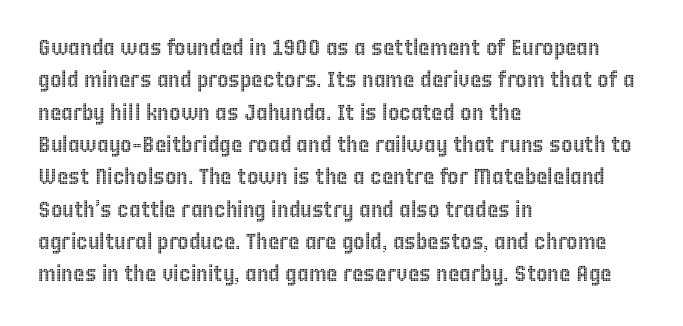
{"italic": "no", "underline": "no", "align": "left", "line_spacing": "normal", "line_spacing_ratio": 1.47, "letter_spacing": "normal", "letter_spacing_em": 0.0, "glyph_px": 22}
